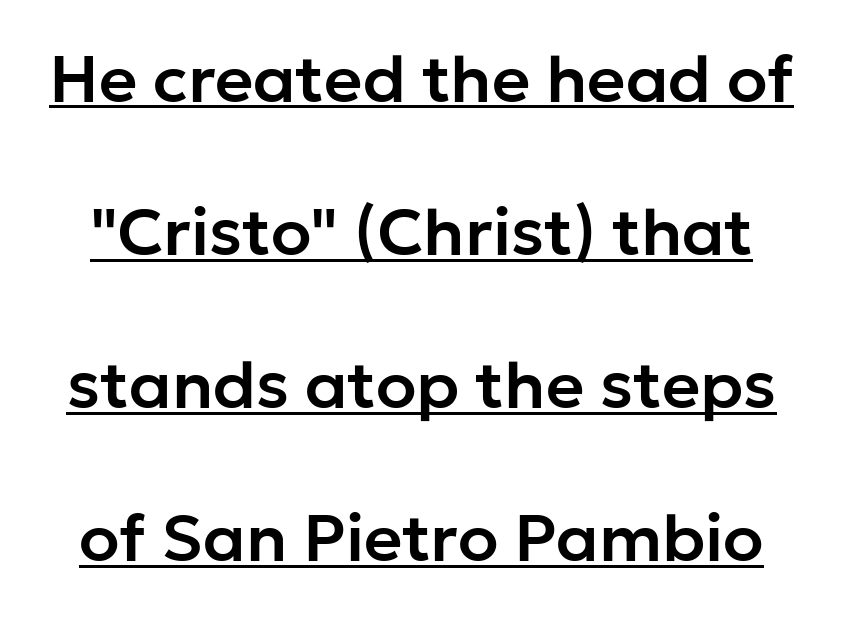
Q: Is the text italic (slanted)? A: No, it is upright.
Q: Is the typeface a serif or a sans-serif typeface? A: Sans-serif.
Q: Is the text underlined? A: Yes.
Q: Is the spacing between letters normal or unusually wide? A: Normal.
Q: Is the spacing between lines tight, normal or loose? A: Loose.
Q: Width (condensed, normal, or wide)? A: Normal.
Q: Stroke contrast? A: Low.
Q: x-height? A: Medium.
Q: Monospaced? A: No.
